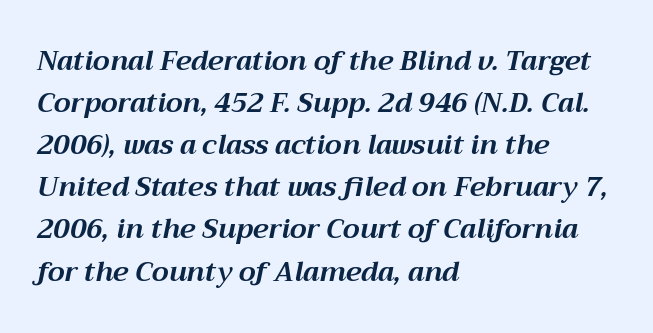
The image shows 27 px bold type, italic (leaning right); set left-aligned, normal line spacing (1.56x), normal letter spacing, not underlined.
